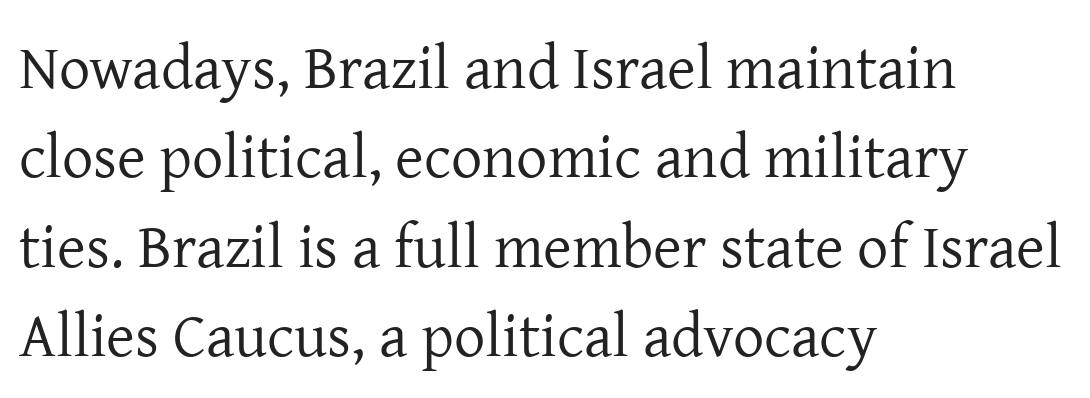
Q: Is the text bold? A: No.
Q: Is the text italic (slanted)? A: No, it is upright.
Q: Is the typeface a serif or a sans-serif typeface? A: Serif.
Q: Is the text underlined? A: No.
Q: How is the paragraph aligned? A: Left-aligned.
Q: Is the spacing between letters normal or unusually wide? A: Normal.
Q: Is the spacing between lines tight, normal or loose? A: Normal.
Q: Width (condensed, normal, or wide)? A: Normal.
Q: Stroke contrast? A: Low.
Q: x-height? A: Medium.
Q: Monospaced? A: No.
